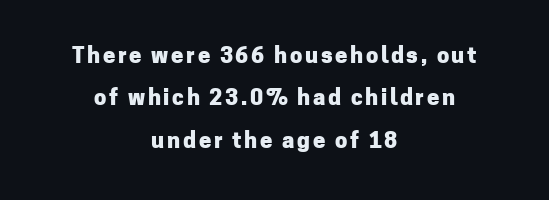
{"italic": "no", "bold": "yes", "underline": "no", "align": "center", "line_spacing": "loose", "line_spacing_ratio": 1.93, "glyph_px": 22}
